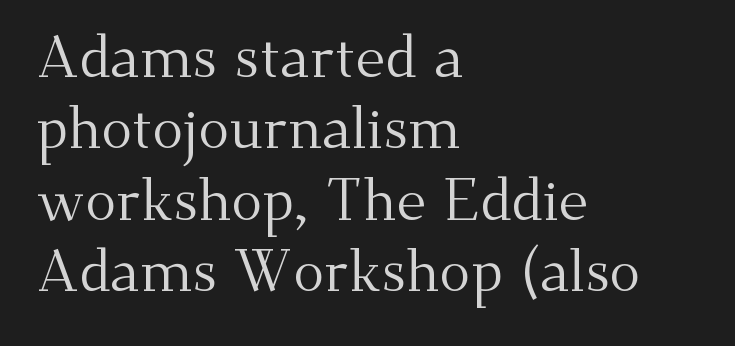
{"serif": "yes", "italic": "no", "bold": "no", "weight": "regular", "width": "normal", "stroke_contrast": "medium", "x_height": "small", "monospaced": "no", "underline": "no", "align": "left", "line_spacing_ratio": 1.23, "letter_spacing": "normal", "letter_spacing_em": 0.0, "glyph_px": 58}
